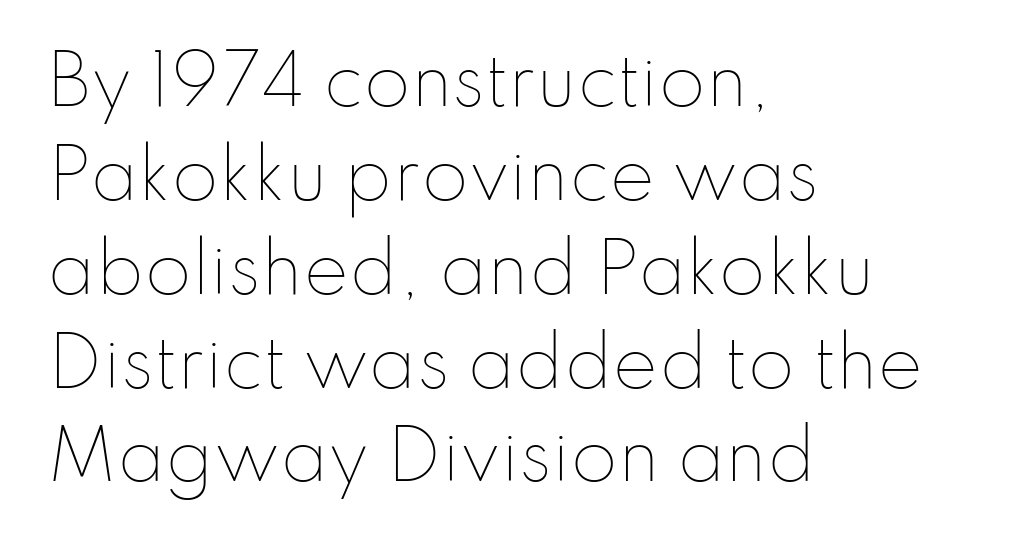
Does the leading feel generous? No, just average. Bold? No — there's no thickening of the strokes. You can tell it's not italic because the verticals are truly vertical. The letters advance in unequal steps, a hallmark of proportional type. The typesetter chose a ragged-right arrangement here.
